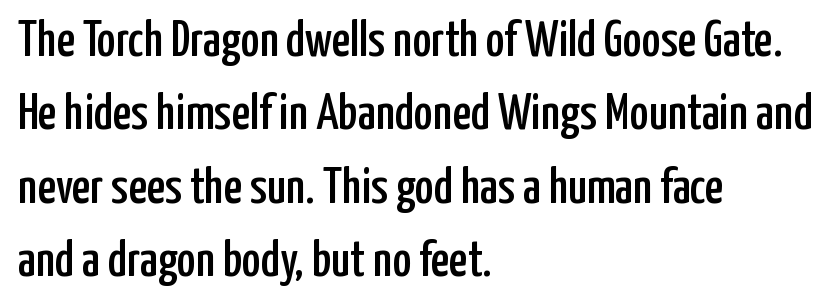
You can tell it's not italic because the verticals are truly vertical. Observe the absence of serifs on each vertical stroke in this sample. What stands out about the letter spacing? Nothing — it is the standard amount. The face used here is proportionally spaced, like ordinary book or web type. Only glyphs here, with clear space below each row.
